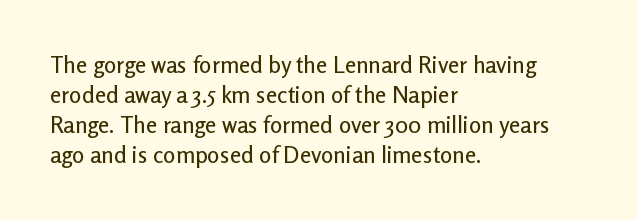
The image shows 23 px text type, upright; set left-aligned, normal line spacing (1.31x), normal letter spacing, not underlined.
